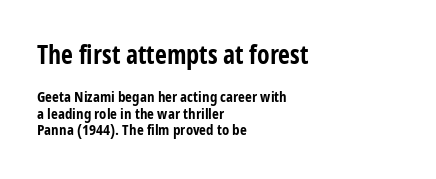
The image shows 26 px bold type, upright; set left-aligned, tight line spacing (1.1x), normal letter spacing, not underlined; the first (top) block is 1.73x larger.
